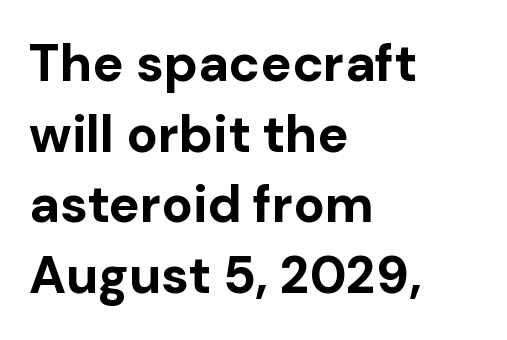
The image shows 52 px bold sans-serif type, upright; set left-aligned, normal line spacing (1.36x), normal letter spacing, not underlined; low stroke contrast and a medium x-height.
